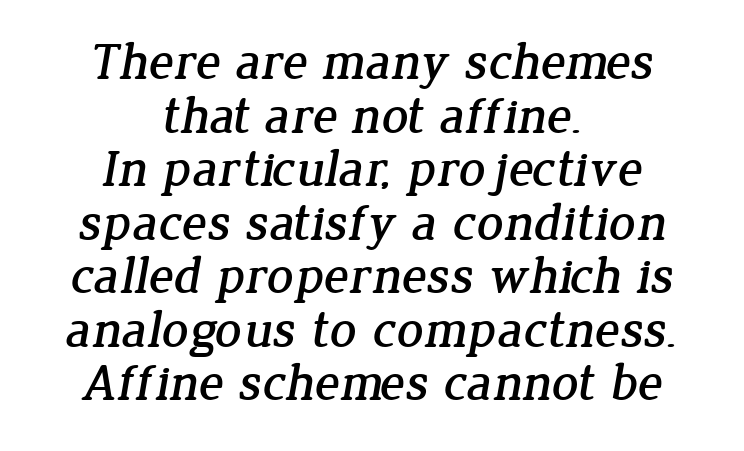
Q: Is the typeface a serif or a sans-serif typeface? A: Serif.
Q: Is the text underlined? A: No.
Q: How is the paragraph aligned? A: Centered.
Q: Is the spacing between letters normal or unusually wide? A: Normal.
Q: Is the spacing between lines tight, normal or loose? A: Tight.
Q: Width (condensed, normal, or wide)? A: Normal.
Q: Stroke contrast? A: Low.
Q: x-height? A: Medium.
Q: Monospaced? A: No.
